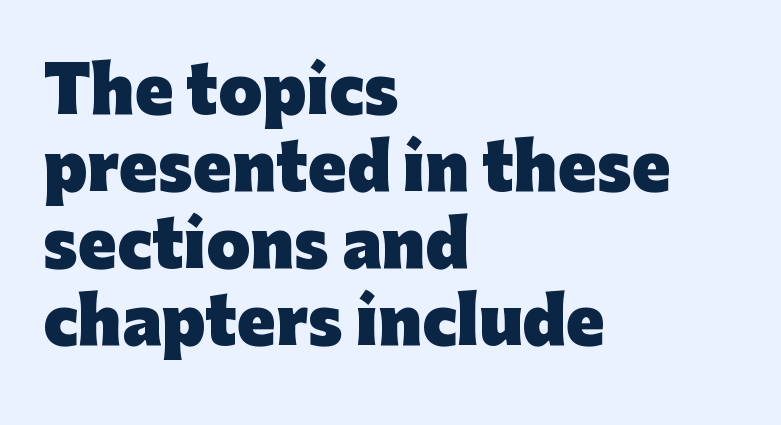
Q: Is the text bold? A: Yes.
Q: Is the text italic (slanted)? A: No, it is upright.
Q: Is the typeface a serif or a sans-serif typeface? A: Sans-serif.
Q: Is the text underlined? A: No.
Q: How is the paragraph aligned? A: Left-aligned.
Q: Is the spacing between letters normal or unusually wide? A: Normal.
Q: Width (condensed, normal, or wide)? A: Normal.
Q: Stroke contrast? A: Low.
Q: x-height? A: Medium.
Q: Monospaced? A: No.
